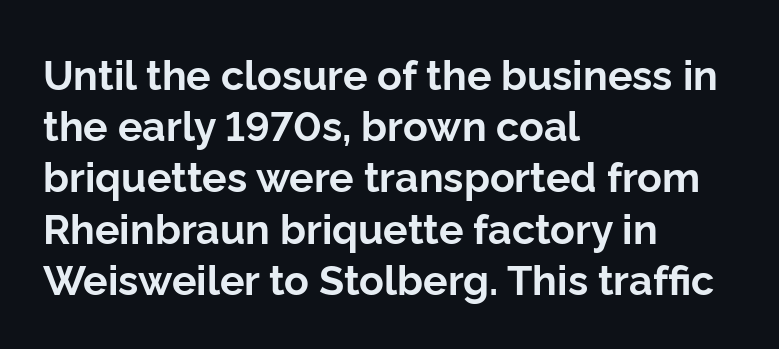
Each letter's strokes conclude bluntly, with no projecting serifs. Do the letters lean? They stand straight. Weight check: bold — yes, fully. Line starts are locked; line ends wander. The type is set solid horizontally, with unmodified tracking.
